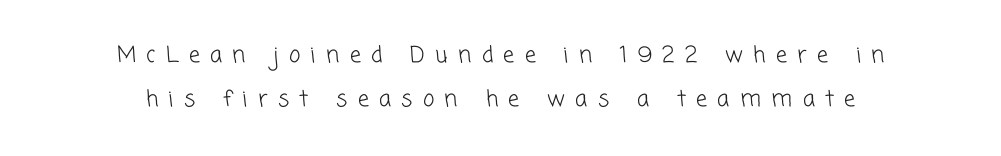
Q: Is the text bold? A: No.
Q: Is the text underlined? A: No.
Q: How is the paragraph aligned? A: Centered.
Q: Is the spacing between letters normal or unusually wide? A: Unusually wide.
Q: Is the spacing between lines tight, normal or loose? A: Loose.
